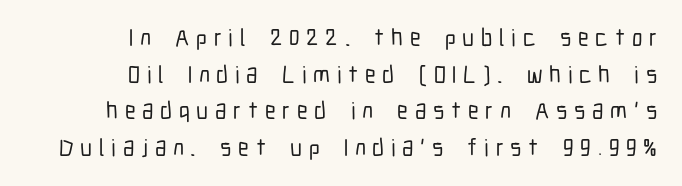
The image shows 24 px text type, upright; set right-aligned, normal line spacing (1.53x), unusually wide letter spacing (+0.28 em), not underlined.
